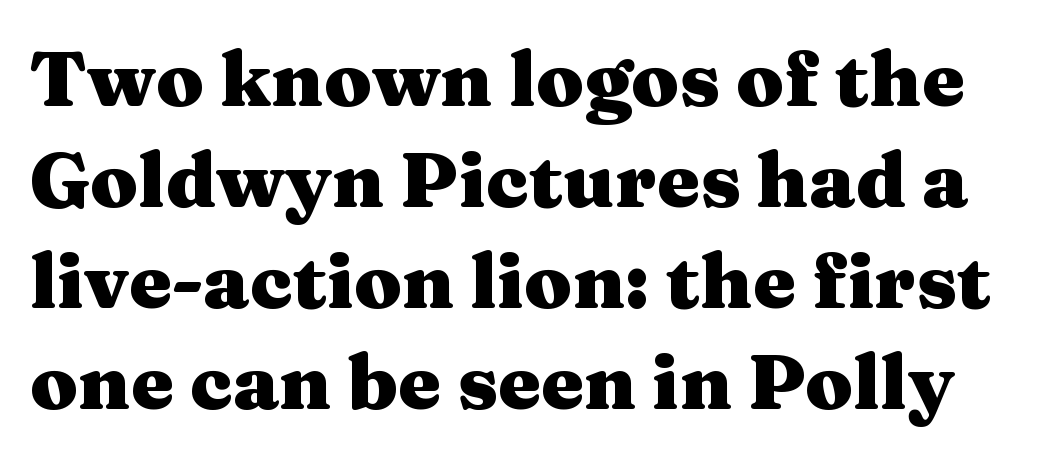
Italic? Not at all — the glyphs are vertical. Every letter is thick-stroked: bold, no question. Note the varied advance widths — an 'i' is clearly narrower than an 'm'. Baseline-to-baseline distance is the conventional proportion of letter height. Does the type have serifs? Yes, each stem ends in a small foot. This rendering features lettering with no underline.
